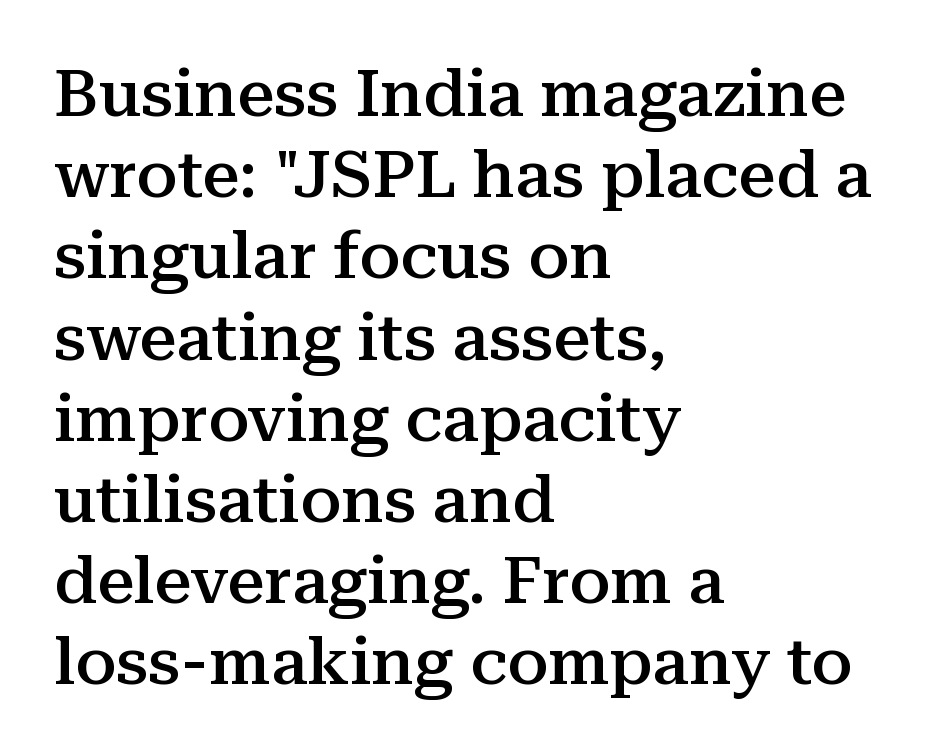
The image shows 66 px semibold serif type, upright; set left-aligned, line spacing 1.23x, normal letter spacing, not underlined; medium stroke contrast and a medium x-height.
